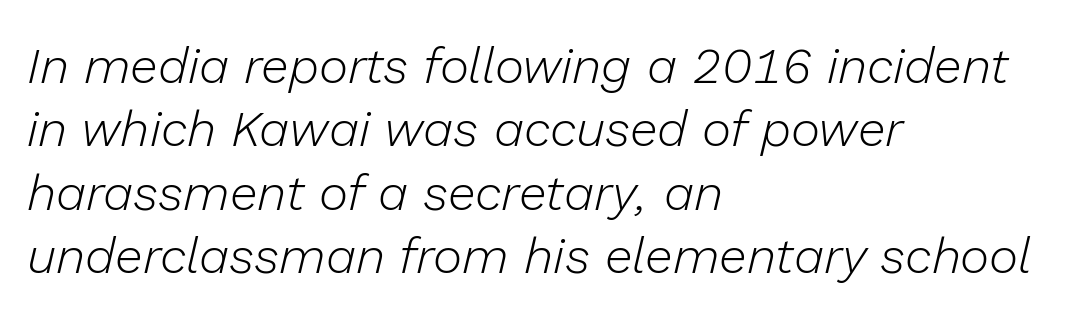
The image shows 50 px light type, italic (leaning right); set left-aligned, normal line spacing (1.27x), normal letter spacing, not underlined; low stroke contrast and a medium x-height.
